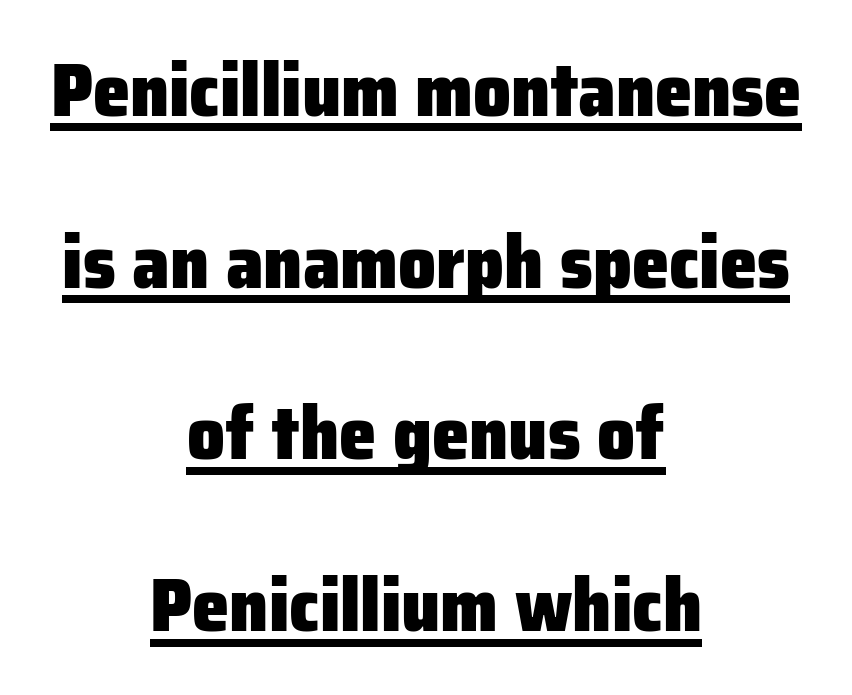
The image shows 75 px heavy sans-serif type, upright; set centered, loose line spacing (2.29x), normal letter spacing, underlined; low stroke contrast and a medium x-height.
